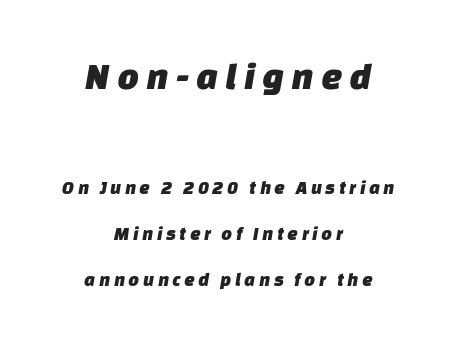
The image shows 38 px sans-serif type; set centered, loose line spacing (2.42x), not underlined; the first (top) block is 2.0x larger; low stroke contrast and a large x-height.
